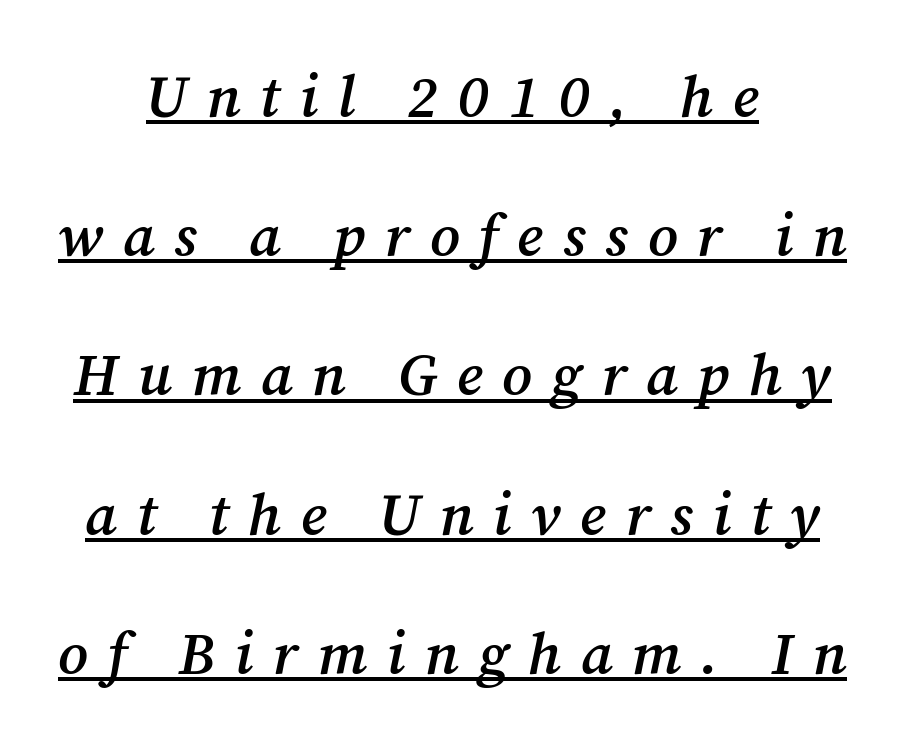
Q: Is the text bold? A: Semi-bold.
Q: Is the text italic (slanted)? A: Yes, it leans right by about 12 degrees.
Q: Is the typeface a serif or a sans-serif typeface? A: Serif.
Q: Is the text underlined? A: Yes.
Q: How is the paragraph aligned? A: Centered.
Q: Is the spacing between letters normal or unusually wide? A: Unusually wide.
Q: Is the spacing between lines tight, normal or loose? A: Loose.
Q: Width (condensed, normal, or wide)? A: Normal.
Q: Stroke contrast? A: Medium.
Q: x-height? A: Medium.
Q: Monospaced? A: No.
